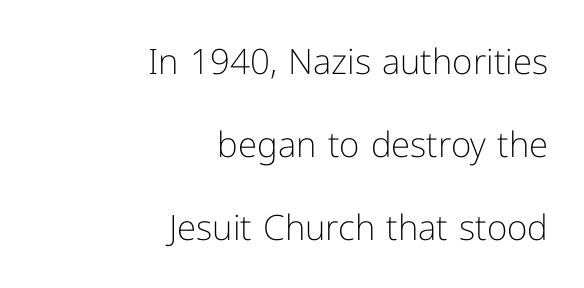
The image shows 35 px light sans-serif type, upright; set right-aligned, loose line spacing (2.37x), normal letter spacing, not underlined; low stroke contrast and a medium x-height.
